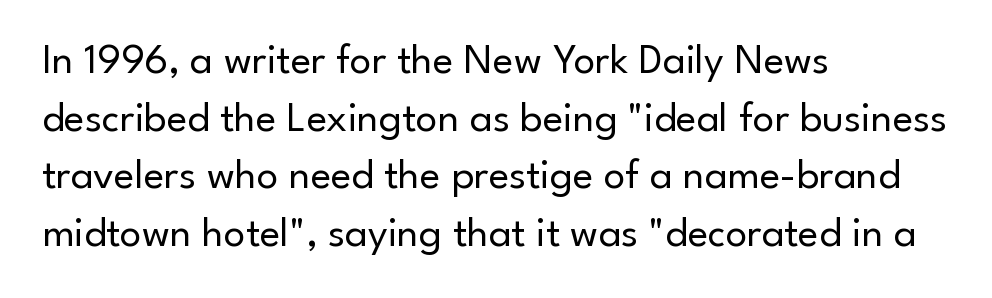
{"serif": "no", "italic": "no", "bold": "no", "weight": "regular", "width": "normal", "stroke_contrast": "low", "x_height": "small", "monospaced": "no", "underline": "no", "align": "left", "line_spacing": "normal", "line_spacing_ratio": 1.34, "letter_spacing": "normal", "letter_spacing_em": 0.0, "glyph_px": 43}
